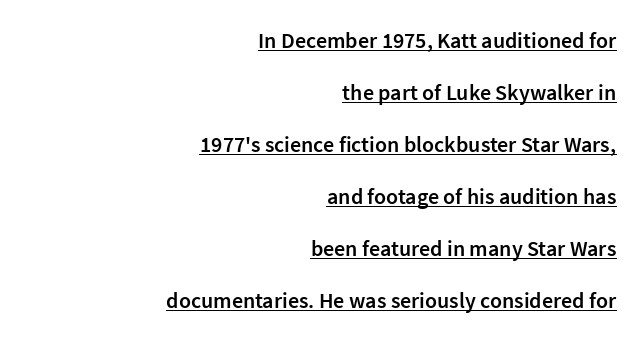
{"italic": "no", "bold": "semi", "underline": "yes", "align": "right", "line_spacing": "loose", "line_spacing_ratio": 2.36, "letter_spacing": "normal", "letter_spacing_em": 0.0, "glyph_px": 22}
